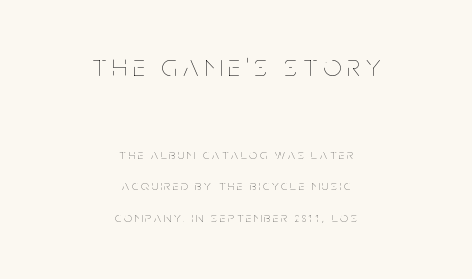
The horizontal fit of the characters is loose and conspicuously gappy. Nope, not italic — everything's standing straight. The whitespace from short lines is split evenly between both sides. You could not count columns in this text — the font is proportionally spaced. In terms of leading, this rendering errs on the spacious side.
